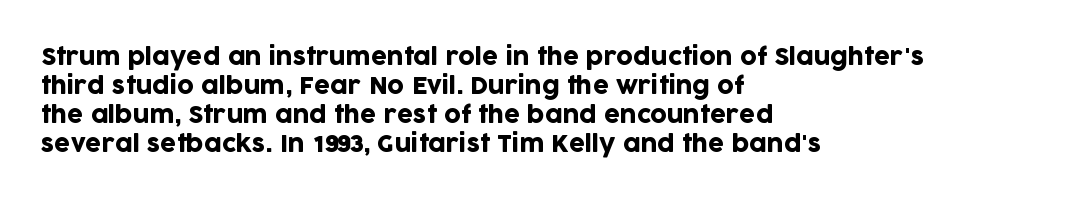
Posture: straight, roman, zero tilt. The passage shown is not underscored anywhere. The rendering anchors every line to the left-hand side. The gaps between neighbouring characters are ordinary and unremarkable.
